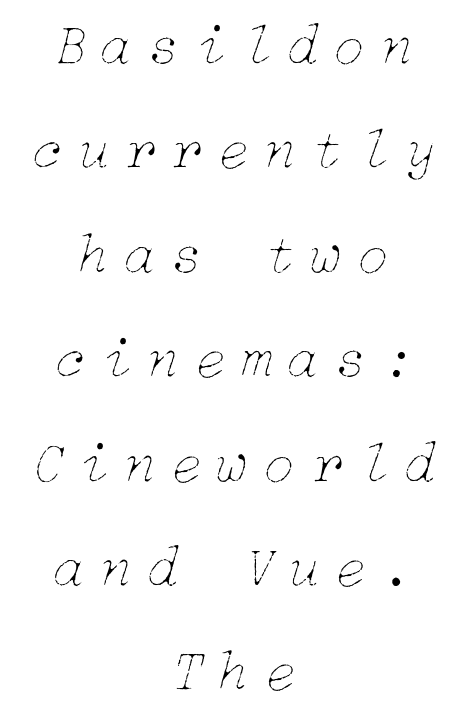
No letter is thick-stroked: the sample isn't bold. Has an underline been added? It has not. Is the block centered? Yes — each line is placed symmetrically about the middle. Posture: slanted.
